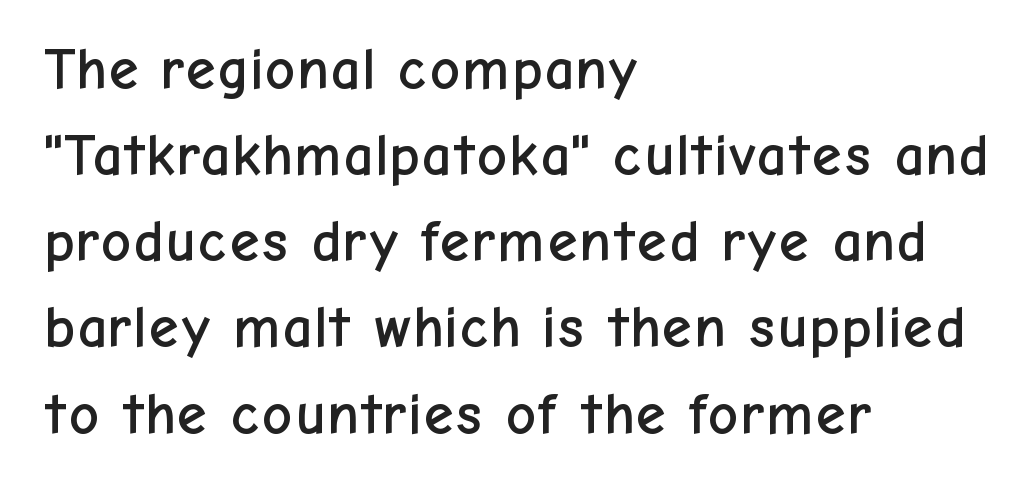
{"serif": "no", "italic": "no", "width": "normal", "stroke_contrast": "low", "x_height": "medium", "monospaced": "no", "underline": "no", "align": "left", "line_spacing": "normal", "line_spacing_ratio": 1.46, "letter_spacing": "normal", "letter_spacing_em": 0.0, "glyph_px": 59}
